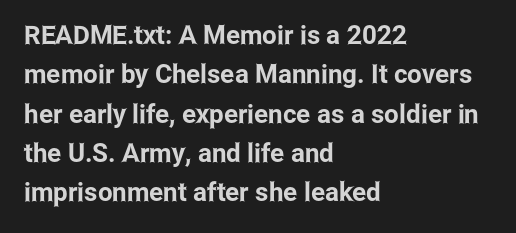
The image shows 26 px text type, upright; set left-aligned, normal line spacing (1.51x), normal letter spacing, not underlined.
